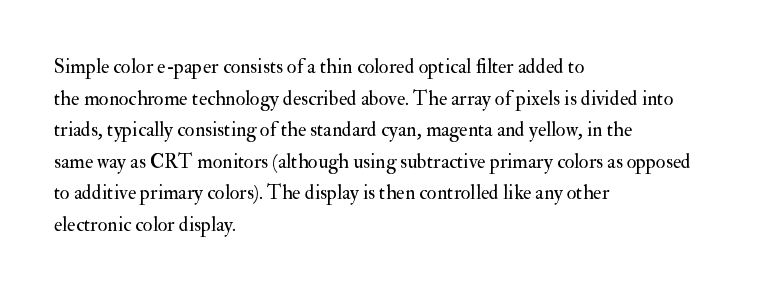
The image shows 20 px text type, upright; set left-aligned, normal line spacing (1.58x), normal letter spacing, not underlined.
